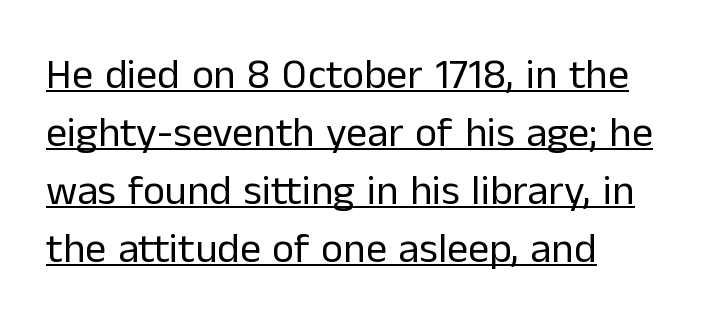
The image shows 42 px regular-weight sans-serif type, upright; set left-aligned, normal line spacing (1.38x), normal letter spacing, underlined; low stroke contrast and a medium x-height.
